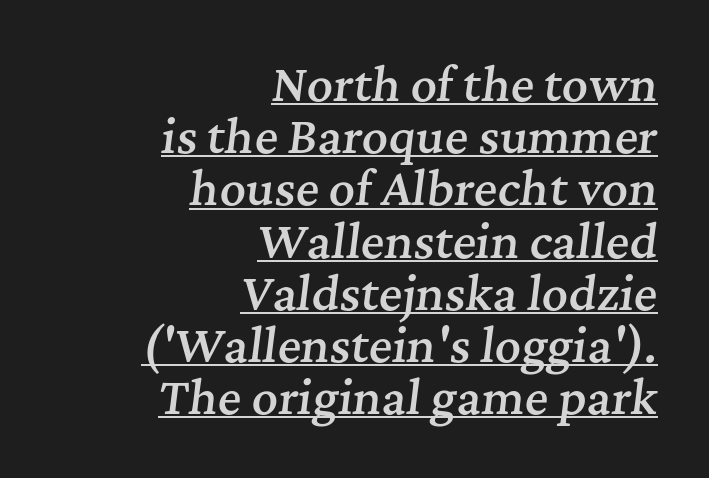
{"serif": "yes", "italic": "yes", "lean": "right", "slant_degrees": 7, "bold": "semi", "weight": "semibold", "width": "normal", "stroke_contrast": "medium", "x_height": "medium", "monospaced": "no", "underline": "yes", "align": "right", "line_spacing_ratio": 1.16, "letter_spacing": "normal", "letter_spacing_em": 0.0, "glyph_px": 45}
